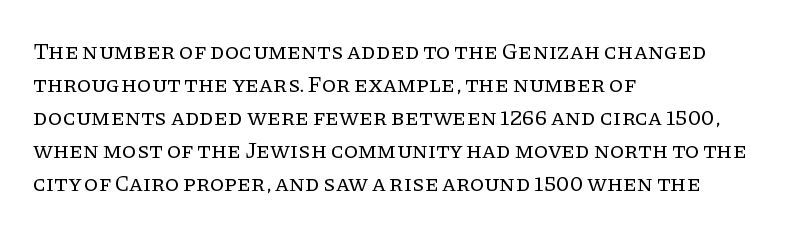
The image shows 23 px text type, upright; set left-aligned, normal line spacing (1.43x), normal letter spacing, not underlined.
